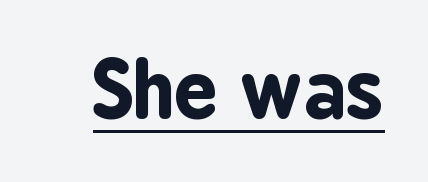
{"serif": "no", "italic": "no", "bold": "yes", "weight": "bold", "width": "condensed", "stroke_contrast": "low", "x_height": "medium", "monospaced": "no", "underline": "yes", "letter_spacing": "normal", "letter_spacing_em": 0.0, "glyph_px": 76}
